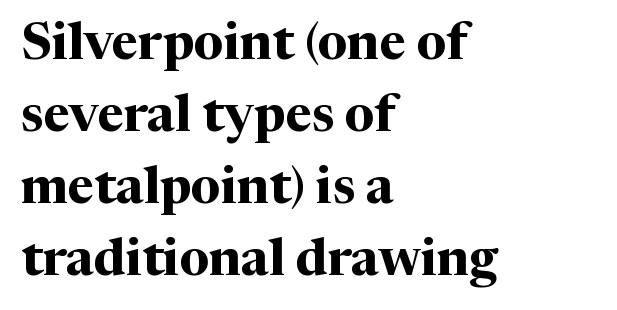
Q: Is the text bold? A: Yes.
Q: Is the text italic (slanted)? A: No, it is upright.
Q: Is the typeface a serif or a sans-serif typeface? A: Serif.
Q: Is the text underlined? A: No.
Q: How is the paragraph aligned? A: Left-aligned.
Q: Is the spacing between letters normal or unusually wide? A: Normal.
Q: Is the spacing between lines tight, normal or loose? A: Normal.
Q: Width (condensed, normal, or wide)? A: Normal.
Q: Stroke contrast? A: Medium.
Q: x-height? A: Medium.
Q: Monospaced? A: No.
